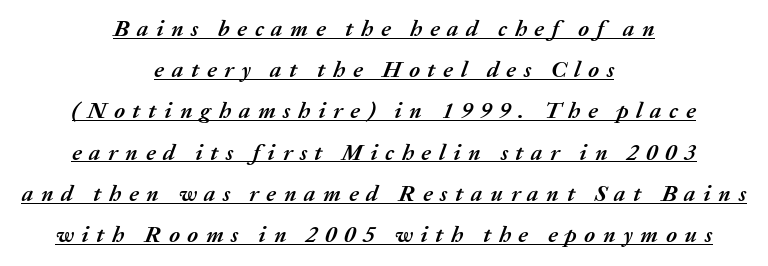
{"italic": "yes", "lean": "right", "slant_degrees": 20, "bold": "yes", "underline": "yes", "align": "center", "line_spacing_ratio": 1.79, "letter_spacing": "wide", "letter_spacing_em": 0.33, "glyph_px": 23}
